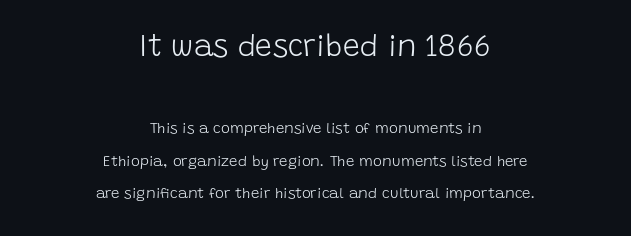
Q: Is the text bold? A: No.
Q: Is the text italic (slanted)? A: No, it is upright.
Q: Is the typeface a serif or a sans-serif typeface? A: Sans-serif.
Q: Is the text underlined? A: No.
Q: How is the paragraph aligned? A: Centered.
Q: Is the spacing between letters normal or unusually wide? A: Normal.
Q: Is the spacing between lines tight, normal or loose? A: Loose.
Q: Which block of text is set in a larger size, the first (top) or the second (bottom)? A: The first (top) one.
Q: Width (condensed, normal, or wide)? A: Normal.
Q: Stroke contrast? A: Low.
Q: x-height? A: Large.
Q: Monospaced? A: No.
